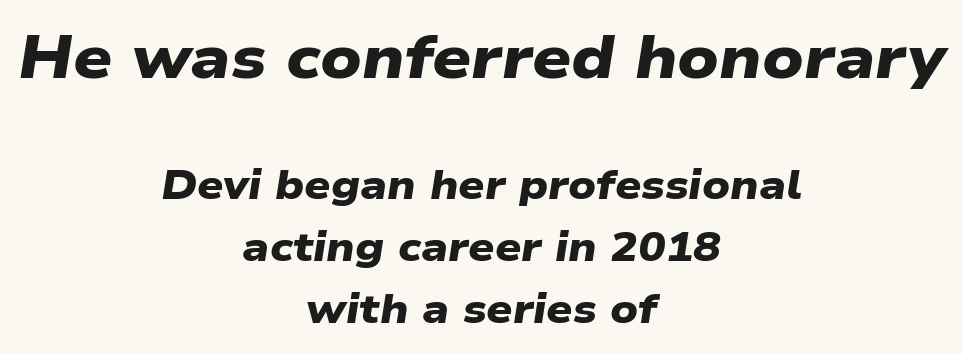
The image shows 61 px heavy, wide sans-serif type; set centered, normal line spacing (1.51x), normal letter spacing, not underlined; the first (top) block is 1.49x larger; low stroke contrast and a medium x-height.
